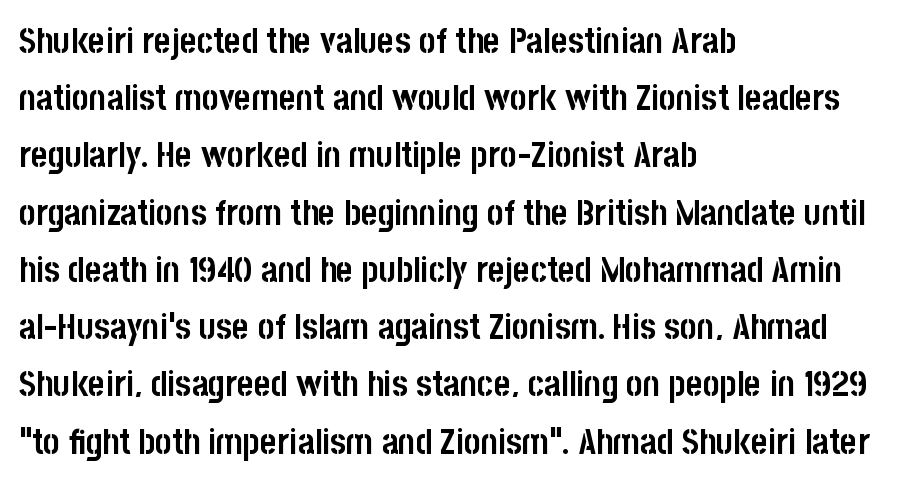
Q: Is the text bold? A: Yes.
Q: Is the text italic (slanted)? A: No, it is upright.
Q: Is the typeface a serif or a sans-serif typeface? A: Sans-serif.
Q: Is the text underlined? A: No.
Q: How is the paragraph aligned? A: Left-aligned.
Q: Is the spacing between letters normal or unusually wide? A: Normal.
Q: Is the spacing between lines tight, normal or loose? A: Normal.
Q: Width (condensed, normal, or wide)? A: Condensed.
Q: Stroke contrast? A: Low.
Q: x-height? A: Large.
Q: Monospaced? A: No.
